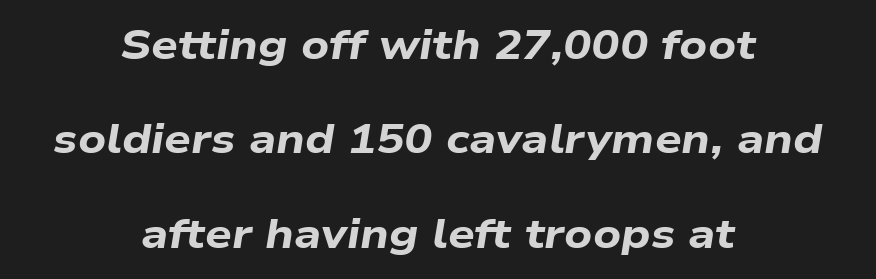
The image shows 42 px bold, wide type, italic (leaning right); set centered, loose line spacing (2.25x), normal letter spacing, not underlined; low stroke contrast and a medium x-height.
